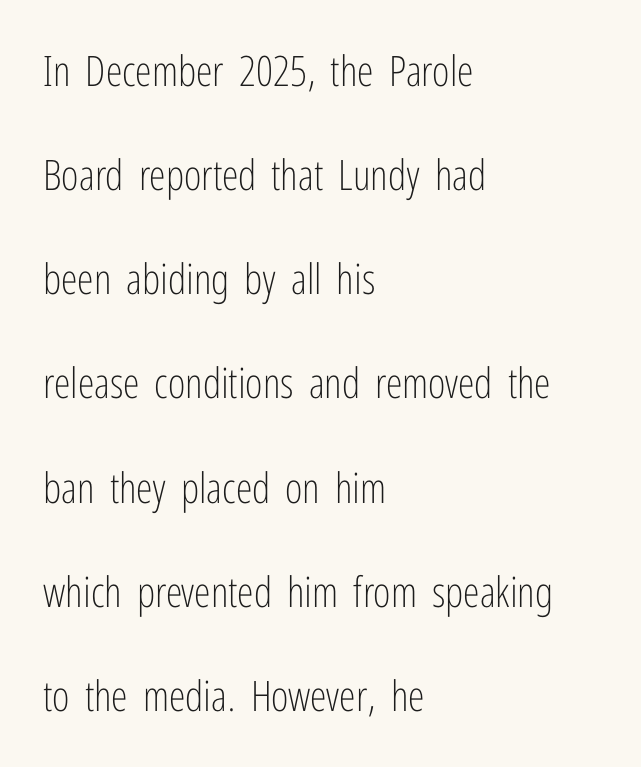
Q: Is the text bold? A: No.
Q: Is the text italic (slanted)? A: No, it is upright.
Q: Is the typeface a serif or a sans-serif typeface? A: Sans-serif.
Q: Is the text underlined? A: No.
Q: How is the paragraph aligned? A: Left-aligned.
Q: Is the spacing between letters normal or unusually wide? A: Normal.
Q: Is the spacing between lines tight, normal or loose? A: Loose.
Q: Width (condensed, normal, or wide)? A: Condensed.
Q: Stroke contrast? A: Low.
Q: x-height? A: Medium.
Q: Monospaced? A: No.
